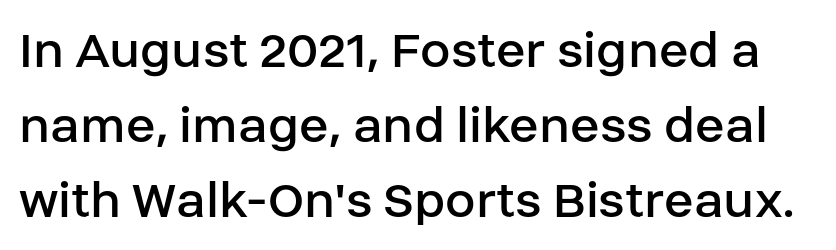
The image shows 55 px regular-weight sans-serif type, upright; set normal line spacing (1.36x), normal letter spacing, not underlined; low stroke contrast and a large x-height.
